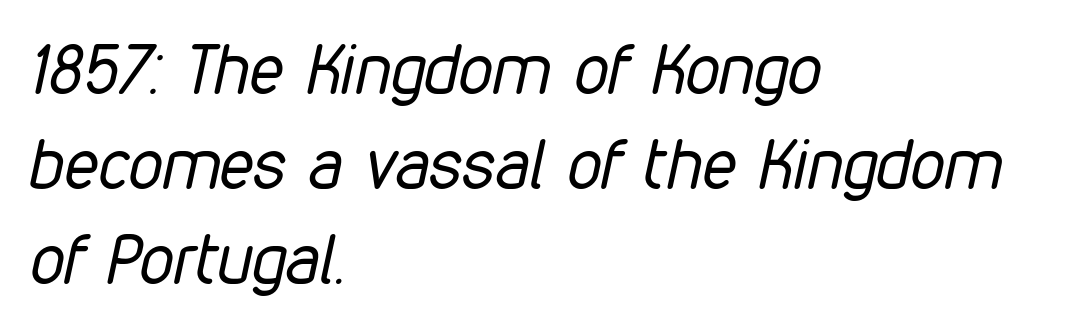
Does the lettering tilt? It does — this is italic. The rendering uses natural spacing where letterforms have individual widths. Words appear dense and cohesive because spacing is normal. Leading: standard.
